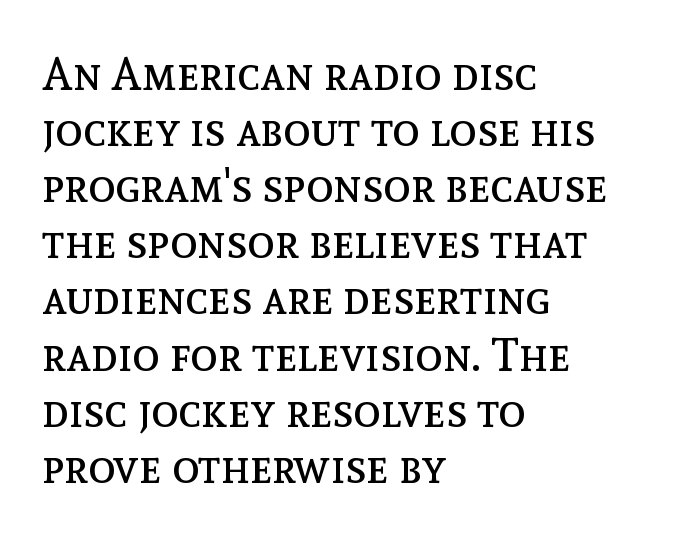
The image shows 46 px regular-weight type, upright; set left-aligned, line spacing 1.22x, normal letter spacing, not underlined; a medium x-height.
